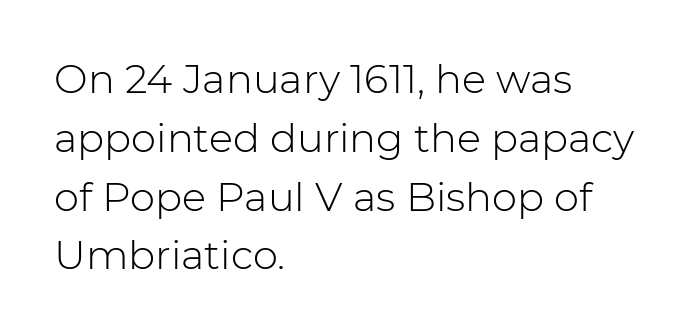
{"serif": "no", "italic": "no", "bold": "no", "weight": "light", "width": "normal", "stroke_contrast": "low", "x_height": "medium", "monospaced": "no", "underline": "no", "align": "left", "line_spacing": "normal", "line_spacing_ratio": 1.47, "letter_spacing": "normal", "letter_spacing_em": 0.0, "glyph_px": 40}
